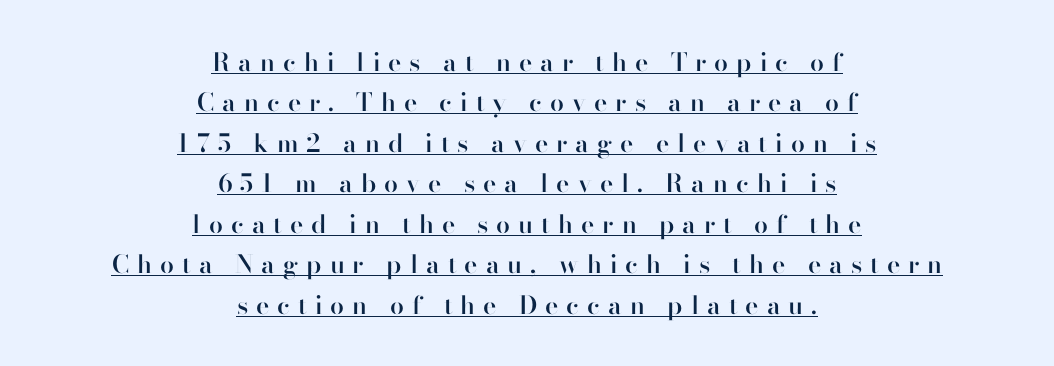
The image shows 25 px text type, upright; set centered, normal line spacing (1.62x), unusually wide letter spacing (+0.32 em), underlined.
